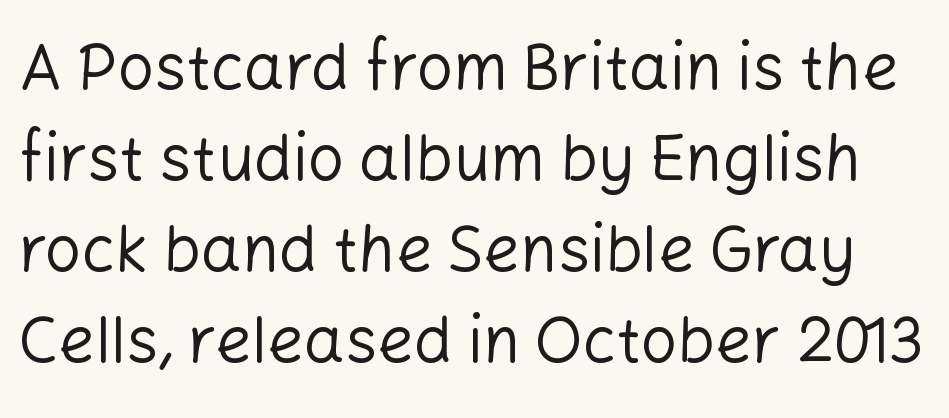
Q: Is the text bold? A: No.
Q: Is the text italic (slanted)? A: No, it is upright.
Q: Is the typeface a serif or a sans-serif typeface? A: Sans-serif.
Q: Is the text underlined? A: No.
Q: Is the spacing between letters normal or unusually wide? A: Normal.
Q: Is the spacing between lines tight, normal or loose? A: Normal.
Q: Width (condensed, normal, or wide)? A: Normal.
Q: Stroke contrast? A: Low.
Q: x-height? A: Medium.
Q: Monospaced? A: No.
